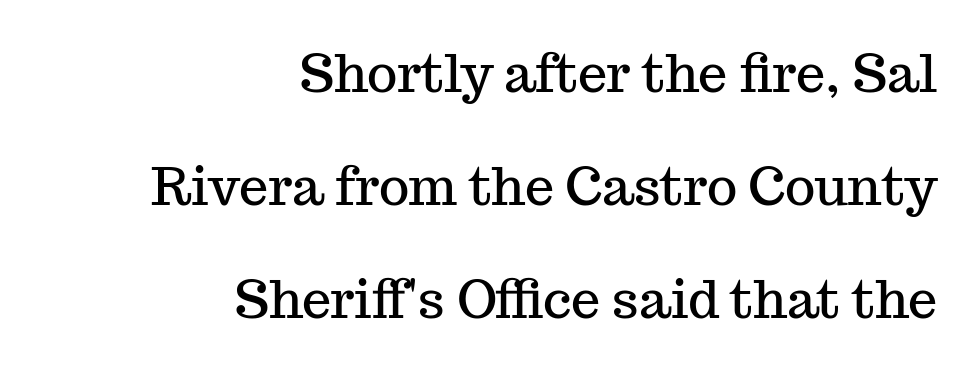
{"serif": "yes", "italic": "no", "width": "normal", "stroke_contrast": "medium", "x_height": "medium", "monospaced": "no", "underline": "no", "align": "right", "line_spacing": "loose", "line_spacing_ratio": 2.17, "letter_spacing": "normal", "letter_spacing_em": 0.0, "glyph_px": 52}
